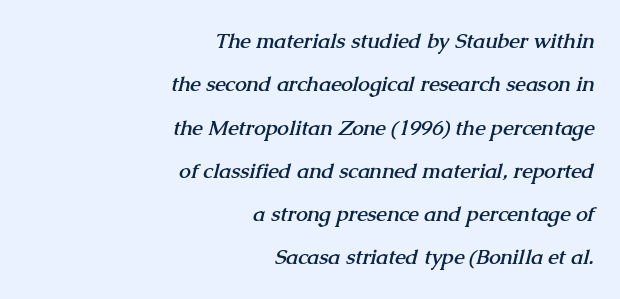
The lines are spread far apart with generous leading. Stroke thickness is high; the sample reads as a true bold. The gap between lines stays unmarked. The letters sit at their default tracking, neither squeezed nor spread.
